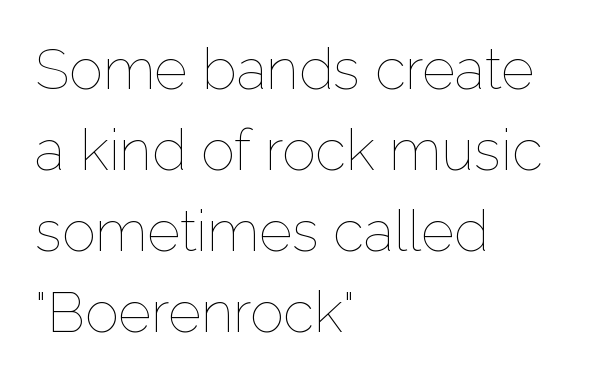
{"italic": "no", "bold": "no", "weight": "thin", "width": "normal", "stroke_contrast": "low", "x_height": "medium", "monospaced": "no", "underline": "no", "align": "left", "line_spacing": "normal", "line_spacing_ratio": 1.42, "letter_spacing": "normal", "letter_spacing_em": 0.0, "glyph_px": 57}
